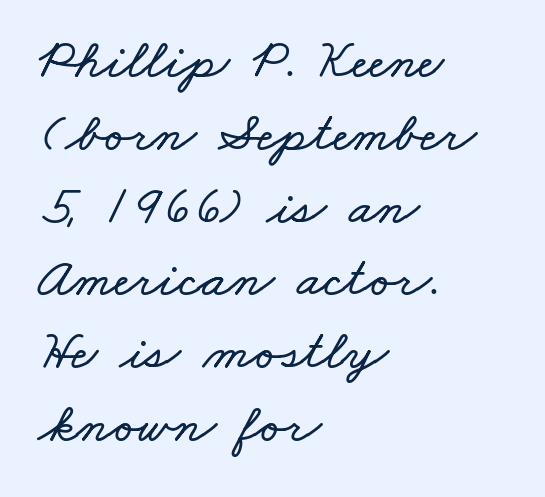
The glyphs are unaccompanied by any horizontal stroke below them. Regular leading. What stands out about the letter spacing? Nothing — it is the standard amount. Reading down the block, your eye returns to a fixed left position each line.
